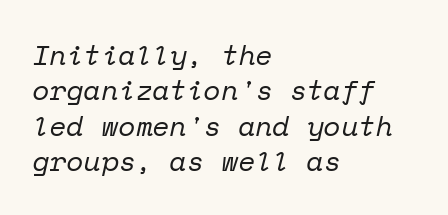
{"serif": "yes", "italic": "yes", "lean": "right", "slant_degrees": 12, "bold": "no", "weight": "regular", "width": "normal", "stroke_contrast": "low", "x_height": "medium", "monospaced": "yes", "underline": "no", "align": "left", "line_spacing": "normal", "line_spacing_ratio": 1.26, "letter_spacing": "normal", "letter_spacing_em": 0.0, "glyph_px": 28}
